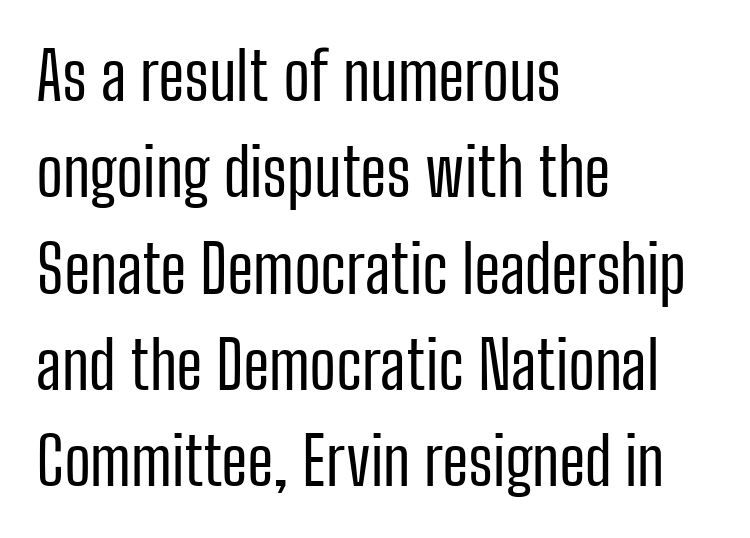
The image shows 66 px regular-weight, condensed sans-serif type, upright; set left-aligned, normal line spacing (1.46x), normal letter spacing, not underlined; low stroke contrast and a medium x-height.
